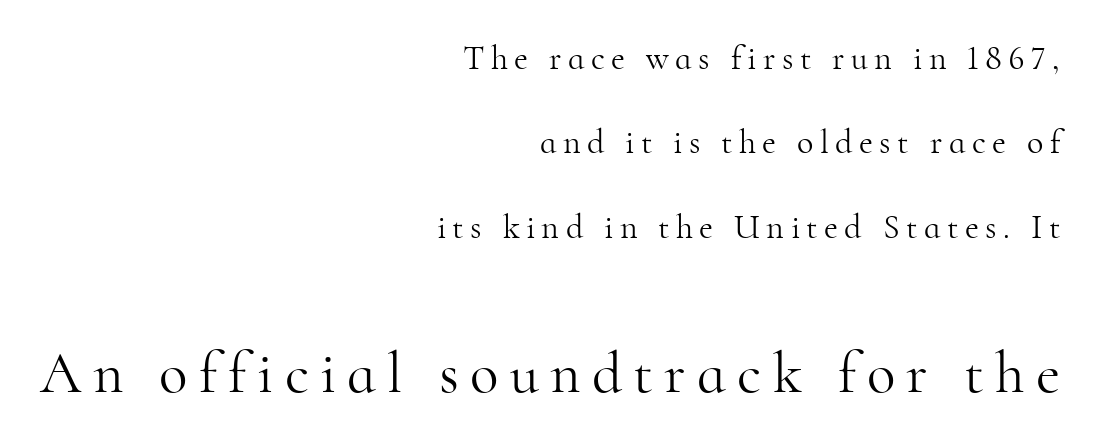
{"serif": "yes", "italic": "no", "bold": "no", "weight": "light", "width": "normal", "stroke_contrast": "high", "x_height": "small", "monospaced": "no", "underline": "no", "align": "right", "line_spacing": "loose", "line_spacing_ratio": 2.48, "larger_block": "second", "size_ratio": 1.74, "glyph_px": 59}
